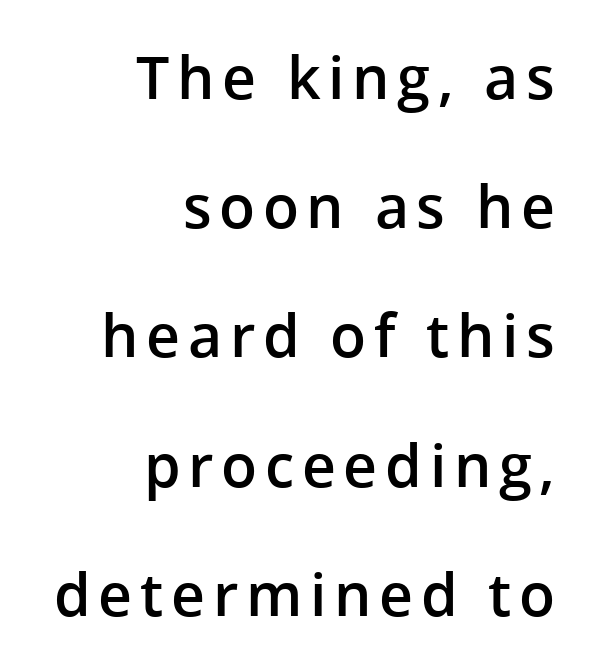
Decoration check: the copy has no underline. You could not count columns in this text — the font is proportionally spaced. Airy leading. The strokes are fattened partway — semibold, not bold. Caption: multi-line text, flush right, ragged left. Serifs: no, the terminals of the letterforms are clean.
